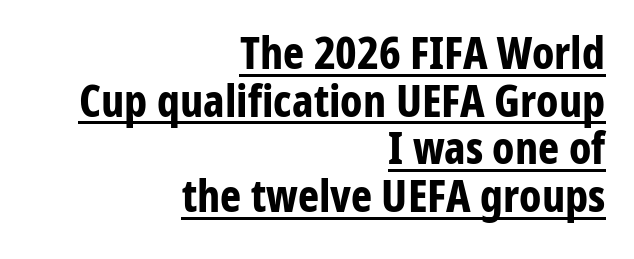
Q: Is the text bold? A: Yes.
Q: Is the text italic (slanted)? A: No, it is upright.
Q: Is the typeface a serif or a sans-serif typeface? A: Sans-serif.
Q: Is the text underlined? A: Yes.
Q: How is the paragraph aligned? A: Right-aligned.
Q: Is the spacing between letters normal or unusually wide? A: Normal.
Q: Is the spacing between lines tight, normal or loose? A: Tight.
Q: Width (condensed, normal, or wide)? A: Condensed.
Q: Stroke contrast? A: Low.
Q: x-height? A: Medium.
Q: Monospaced? A: No.
